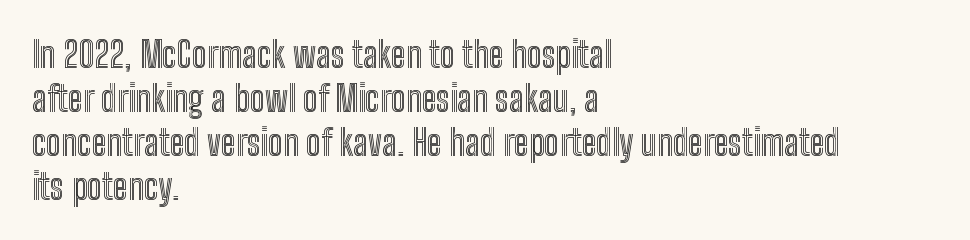
Casual observation: everything's shoved over to the left. Quick note: underline off. Tracking here is standard; glyphs follow each other at the usual distance. Proportional: the letters do not fall into vertical columns. This is roman type, the default non-slanted kind.
